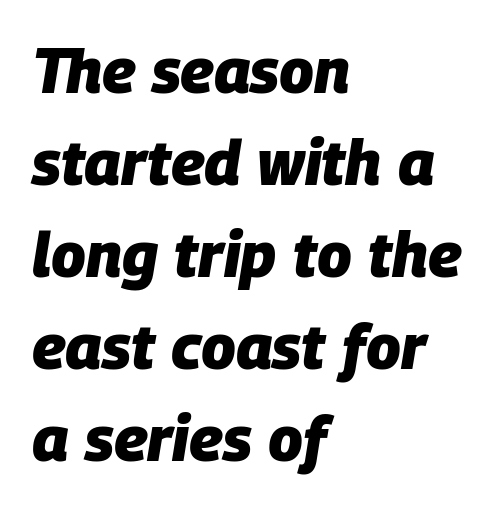
The image shows 63 px heavy type, italic (leaning right); set left-aligned, normal line spacing (1.46x), normal letter spacing, not underlined; low stroke contrast and a large x-height.
